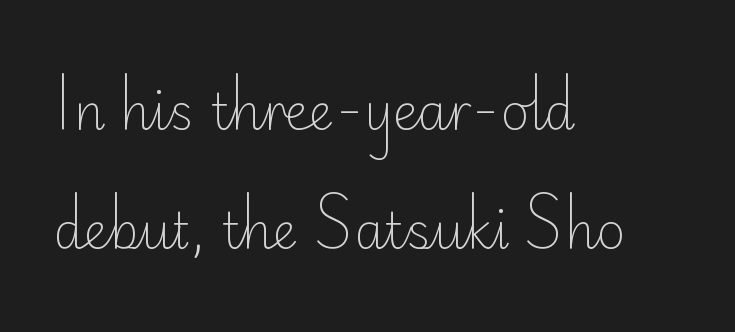
Notice how the passage keeps a crisp vertical edge on the left only. Each row of text sits above clean, open space. No letter is thick-stroked: the sample isn't bold. Grotesque or geometric, the face here clearly has no serifs.
